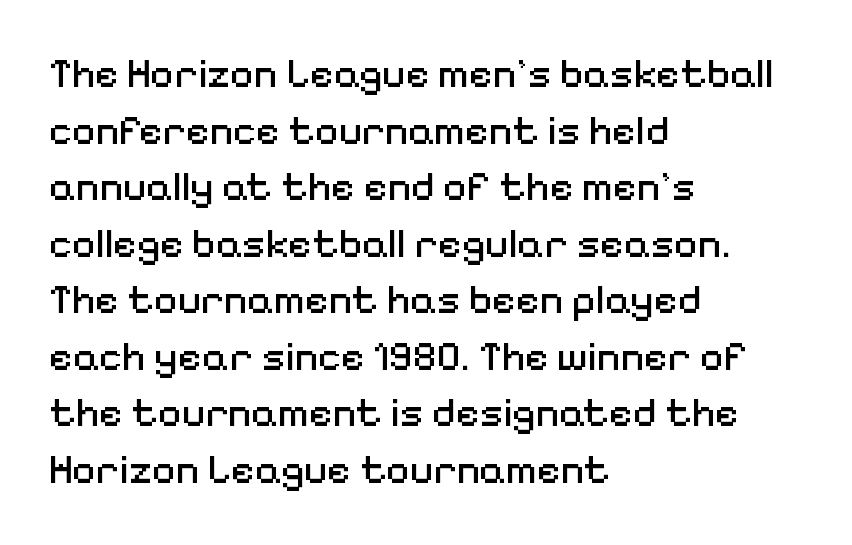
Line starts are locked; line ends wander. The strip under each line holds only bare page. Nothing sits at the stroke ends, so this counts as sans-serif. The line texture is even and compact thanks to regular tracking.
